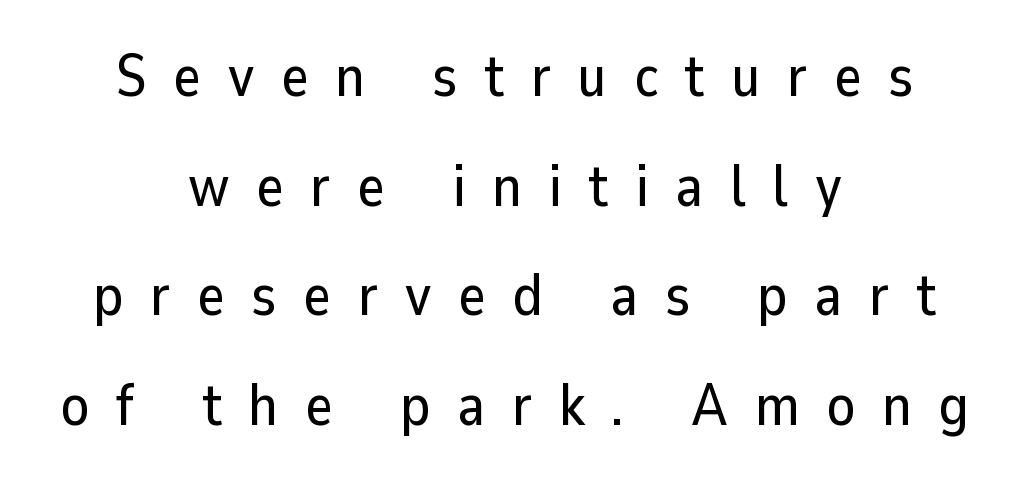
{"serif": "no", "italic": "no", "width": "normal", "stroke_contrast": "low", "x_height": "medium", "monospaced": "no", "underline": "no", "align": "center", "line_spacing_ratio": 1.86, "letter_spacing": "wide", "letter_spacing_em": 0.45, "glyph_px": 59}
